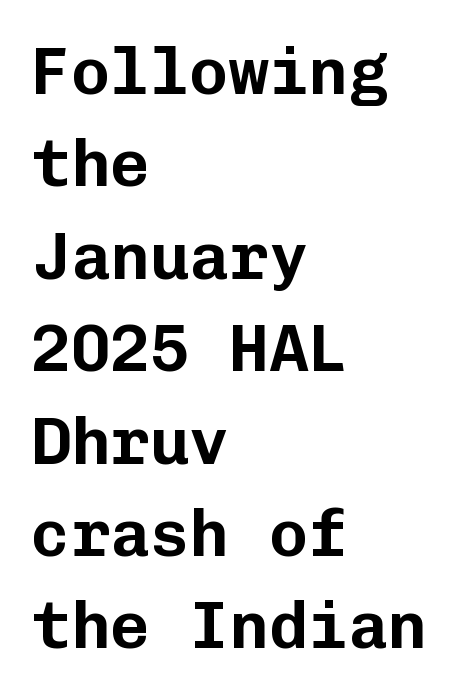
The image shows 66 px sans-serif type, upright, monospaced; set left-aligned, normal line spacing (1.4x), normal letter spacing, not underlined; low stroke contrast and a medium x-height.
